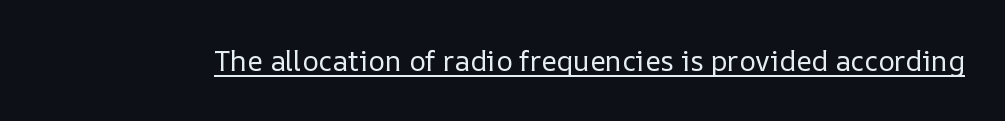
{"italic": "no", "bold": "no", "weight": "regular", "width": "normal", "stroke_contrast": "low", "x_height": "medium", "monospaced": "no", "underline": "yes", "letter_spacing": "normal", "letter_spacing_em": 0.0, "glyph_px": 28}
